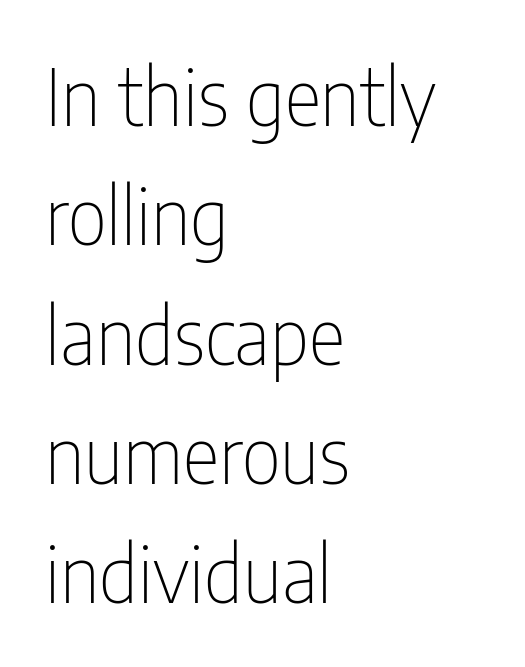
The image shows 78 px thin, condensed sans-serif type, upright; set left-aligned, normal line spacing (1.53x), normal letter spacing, not underlined; low stroke contrast and a medium x-height.
